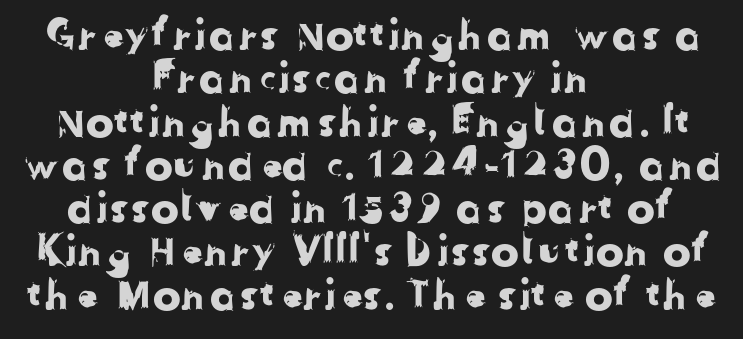
Q: Is the typeface a serif or a sans-serif typeface? A: Sans-serif.
Q: Is the text underlined? A: No.
Q: How is the paragraph aligned? A: Centered.
Q: Is the spacing between letters normal or unusually wide? A: Normal.
Q: Is the spacing between lines tight, normal or loose? A: Tight.
Q: Width (condensed, normal, or wide)? A: Normal.
Q: Stroke contrast? A: Low.
Q: x-height? A: Medium.
Q: Monospaced? A: No.
